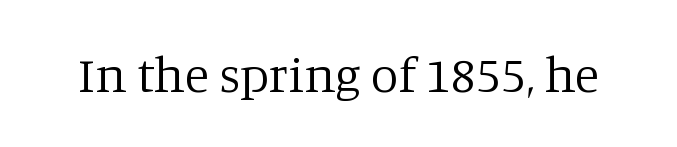
The image shows 50 px regular-weight serif type, upright; set normal letter spacing, not underlined; low stroke contrast and a large x-height.
